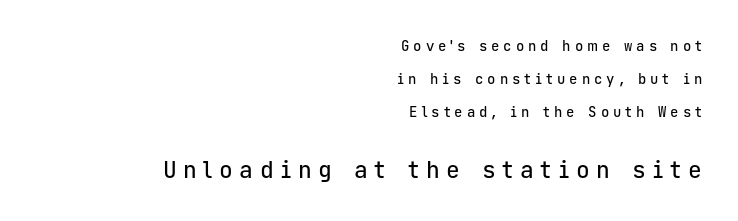
Look at the glyph heights: the lower group is clearly the bigger setting. Type without underlining. Posture: vertical. These lines have a slow, spaced-out rhythm from letter to letter. Horizontally, the lines are justified to the trailing edge only. Is there much room between lines? Yes — plenty of vertical air separates them.
